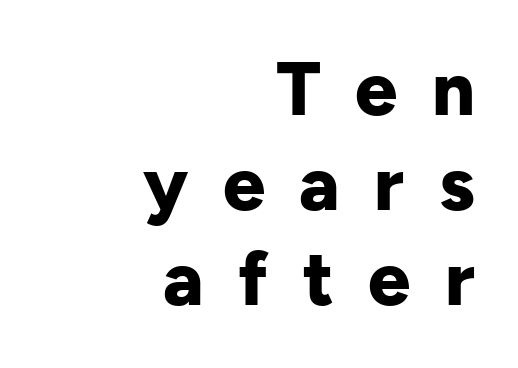
The image shows 75 px bold sans-serif type, upright; set right-aligned, normal line spacing (1.27x), unusually wide letter spacing (+0.46 em), not underlined; low stroke contrast and a medium x-height.
